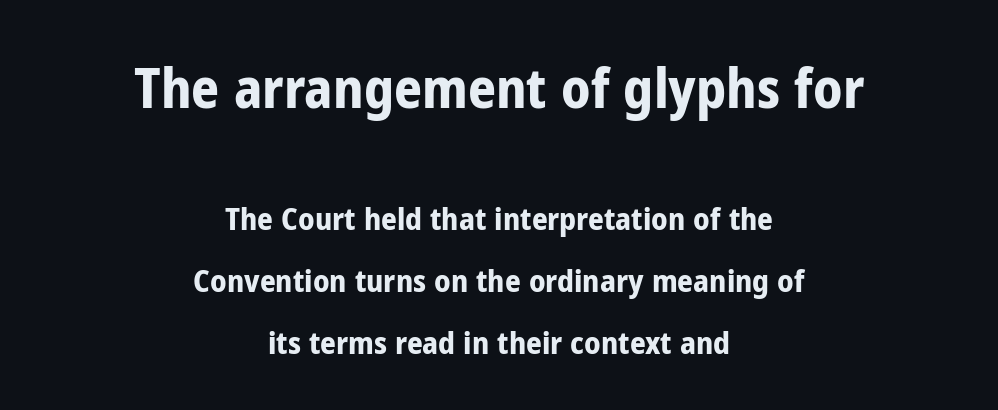
{"serif": "no", "italic": "no", "bold": "yes", "weight": "bold", "width": "condensed", "stroke_contrast": "low", "x_height": "medium", "monospaced": "no", "underline": "no", "align": "center", "line_spacing": "loose", "line_spacing_ratio": 2.01, "letter_spacing": "normal", "letter_spacing_em": 0.0, "larger_block": "first", "size_ratio": 1.77, "glyph_px": 55}
